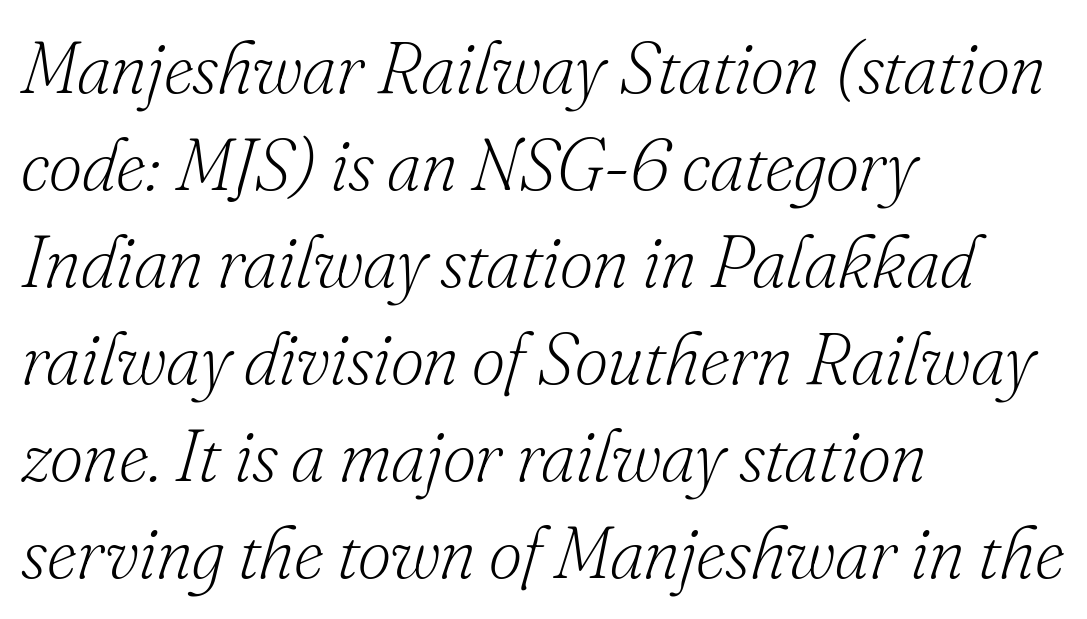
The letters advance in unequal steps, a hallmark of proportional type. Compared with a typical body face, this is equally light or lighter still. Each word holds together tightly as a unit, with standard inter-letter gaps. Visually the block forms a straight wall on the left and a jagged coastline on the right.
